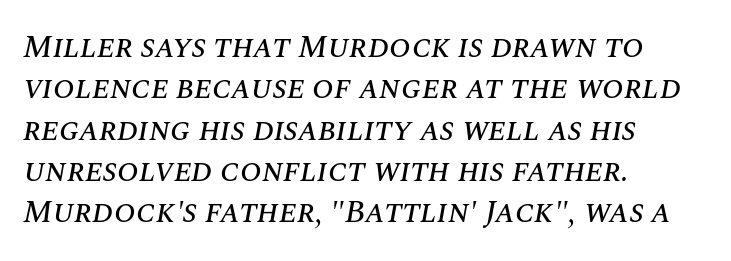
Decoration check: the copy has no underline. This sample uses plain, unmodified letter spacing. Quick note: italic. A typesetter would call this proportional, since set widths differ per character.
